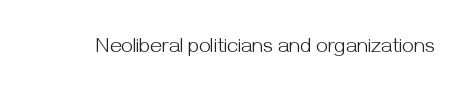
{"italic": "no", "bold": "no", "underline": "no", "letter_spacing": "normal", "letter_spacing_em": 0.0, "glyph_px": 21}
